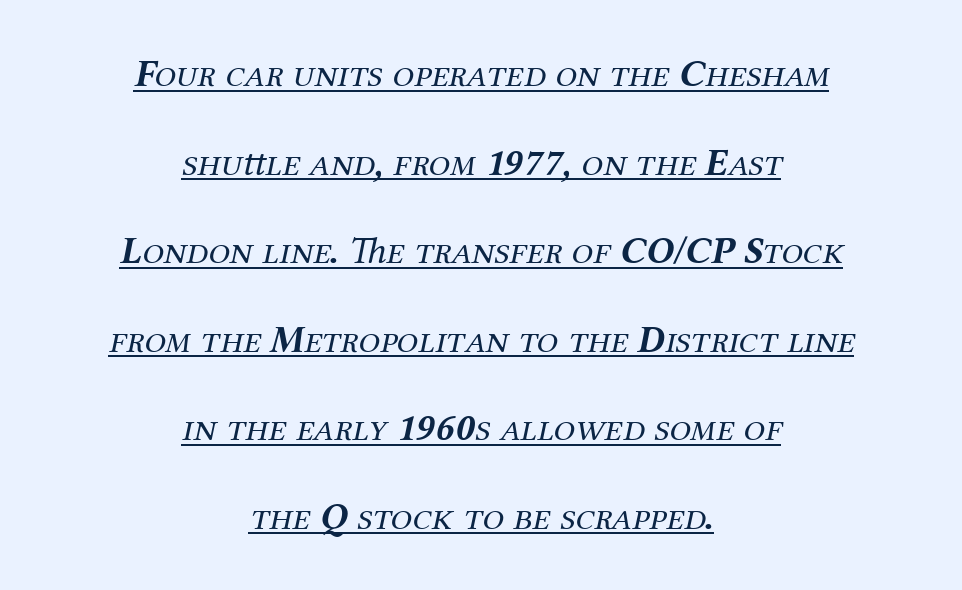
One glance says open: line gaps are wider than usual. Proportional: the letters do not fall into vertical columns. The glyphs are accompanied by a horizontal stroke just below them. Is this a heavy cut? Hardly; it is regular or lighter. Quick note: italic. A centered setting, common on invitations and titles, is used for this passage.
